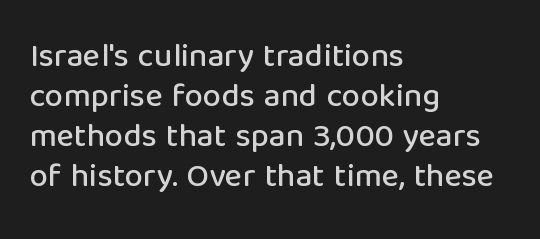
Horizontally, the lines are justified to the leading edge only. Plain, unruled lines of type. Tall strokes in this sample are plumb rather than angled. Is this a fixed-width face? No — the glyphs have proportional, varying widths. The designer went with a sans here, leaving each stem footless. Standard letterfit; no display-style spreading of the glyphs.
